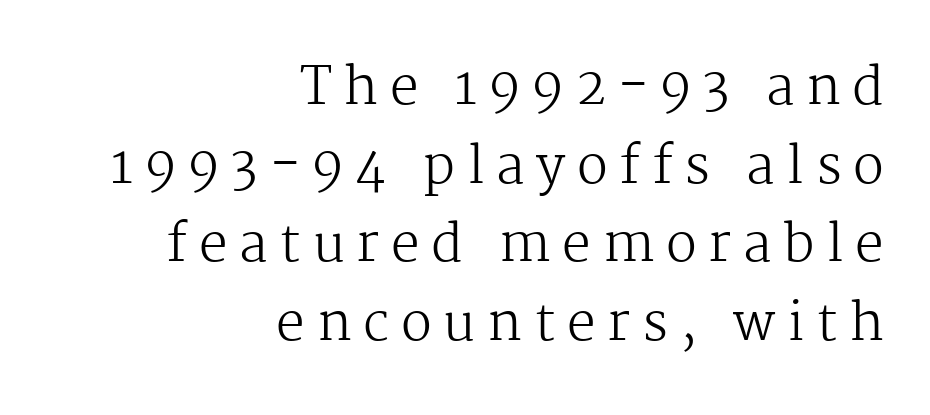
You could not count columns in this text — the font is proportionally spaced. Font category for this specimen: serif. A roman cut, with each character standing at attention. Underline: absent. Teacher's note: observe the even right margin — that is flush-right alignment.
